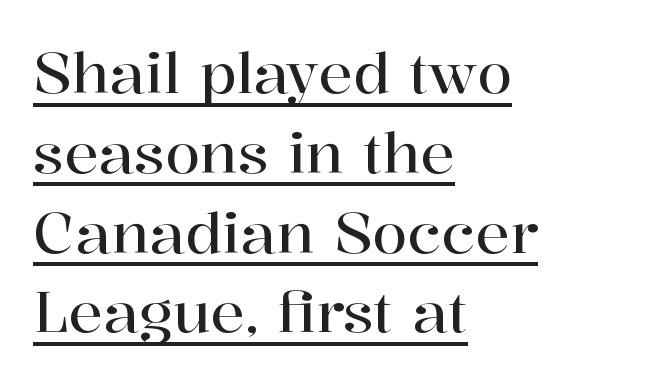
The image shows 57 px serif type, upright; set left-aligned, normal line spacing (1.4x), normal letter spacing, underlined; high stroke contrast and a medium x-height.
